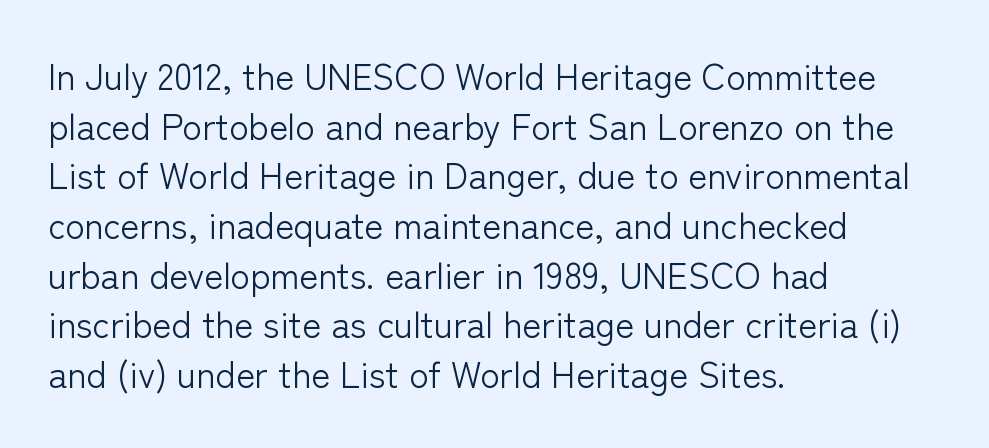
Q: Is the text bold? A: No.
Q: Is the text italic (slanted)? A: No, it is upright.
Q: Is the typeface a serif or a sans-serif typeface? A: Sans-serif.
Q: Is the text underlined? A: No.
Q: How is the paragraph aligned? A: Left-aligned.
Q: Is the spacing between letters normal or unusually wide? A: Normal.
Q: Is the spacing between lines tight, normal or loose? A: Normal.
Q: Width (condensed, normal, or wide)? A: Normal.
Q: Stroke contrast? A: Low.
Q: x-height? A: Medium.
Q: Monospaced? A: No.
